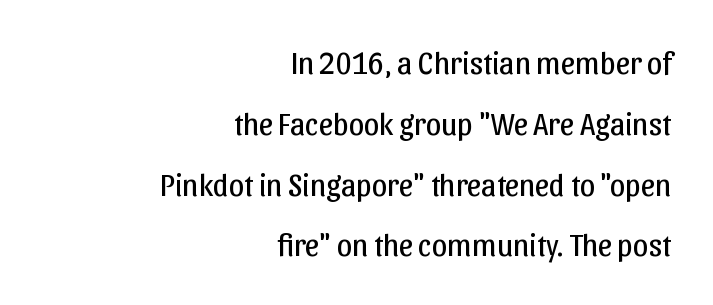
Italic? Not at all — the glyphs are vertical. This is not heavy type; no bold has been used. One glance says open: line gaps are wider than usual. Nothing sits at the stroke ends, so this counts as sans-serif. Alignment: flush right.
